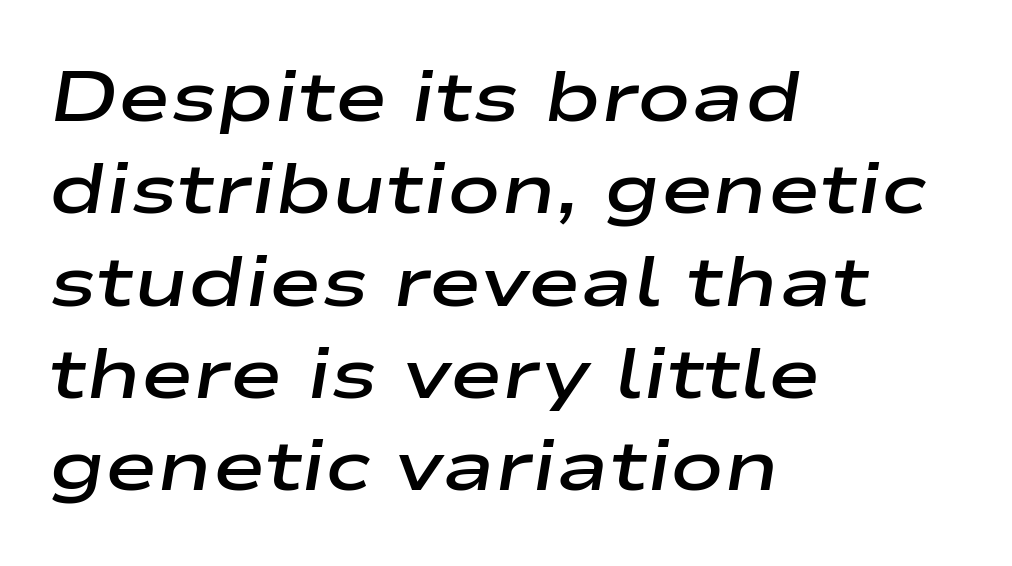
Underlining? Definitely not there. Rendered with sloped, italic letterforms. Line beginnings align vertically; line endings do not. These lines are rendered in a variable-pitch font.
